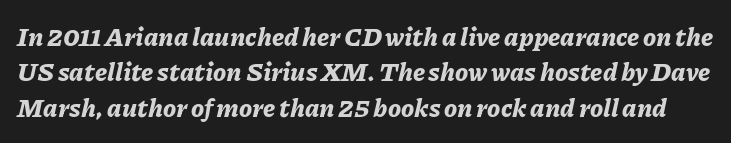
Q: Is the text bold? A: Yes.
Q: Is the text italic (slanted)? A: Yes, it leans right by about 11 degrees.
Q: Is the text underlined? A: No.
Q: Is the spacing between letters normal or unusually wide? A: Normal.
Q: Is the spacing between lines tight, normal or loose? A: Normal.
